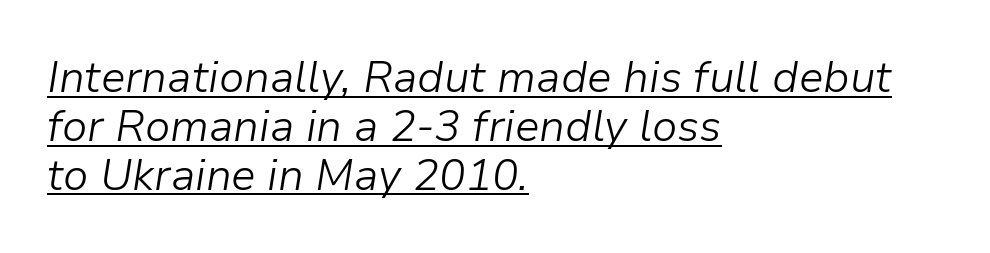
Q: Is the text bold? A: No.
Q: Is the text italic (slanted)? A: Yes, it leans right by about 9 degrees.
Q: Is the text underlined? A: Yes.
Q: How is the paragraph aligned? A: Left-aligned.
Q: Is the spacing between letters normal or unusually wide? A: Normal.
Q: Is the spacing between lines tight, normal or loose? A: Tight.
Q: Width (condensed, normal, or wide)? A: Normal.
Q: Stroke contrast? A: Low.
Q: x-height? A: Medium.
Q: Monospaced? A: No.
